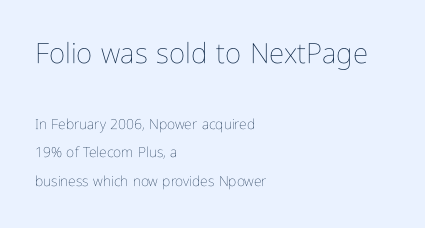
The image shows 28 px thin, condensed type, upright; set left-aligned, loose line spacing (2.05x), normal letter spacing, not underlined; the first (top) block is 2.0x larger; low stroke contrast and a medium x-height.
